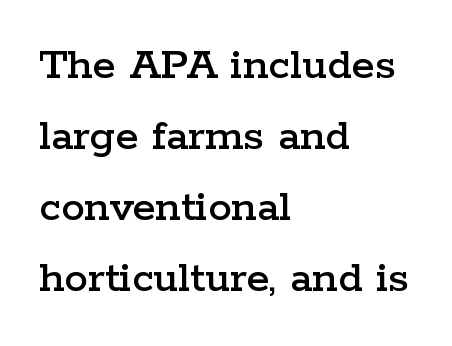
{"serif": "yes", "italic": "no", "width": "wide", "stroke_contrast": "low", "x_height": "medium", "monospaced": "no", "underline": "no", "align": "left", "line_spacing": "normal", "line_spacing_ratio": 1.51, "letter_spacing": "normal", "letter_spacing_em": 0.0, "glyph_px": 47}
